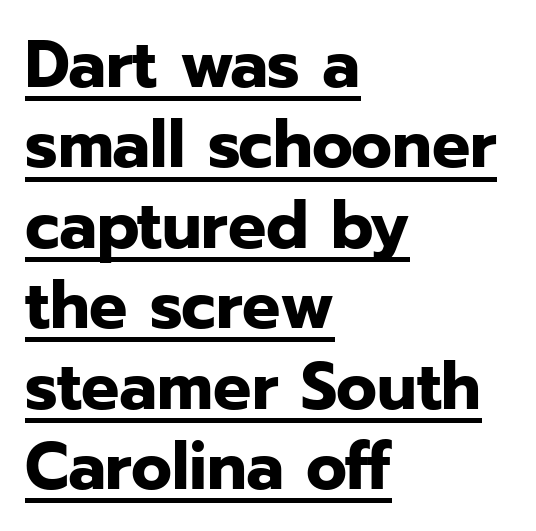
Q: Is the text bold? A: Yes.
Q: Is the text italic (slanted)? A: No, it is upright.
Q: Is the typeface a serif or a sans-serif typeface? A: Sans-serif.
Q: Is the text underlined? A: Yes.
Q: How is the paragraph aligned? A: Left-aligned.
Q: Is the spacing between letters normal or unusually wide? A: Normal.
Q: Width (condensed, normal, or wide)? A: Normal.
Q: Stroke contrast? A: Low.
Q: x-height? A: Medium.
Q: Monospaced? A: No.
